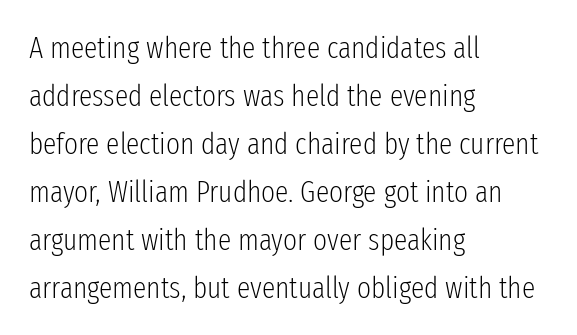
{"serif": "no", "italic": "no", "bold": "no", "weight": "light", "width": "condensed", "stroke_contrast": "low", "x_height": "medium", "monospaced": "no", "underline": "no", "align": "left", "line_spacing": "normal", "line_spacing_ratio": 1.6, "letter_spacing": "normal", "letter_spacing_em": 0.0, "glyph_px": 30}
